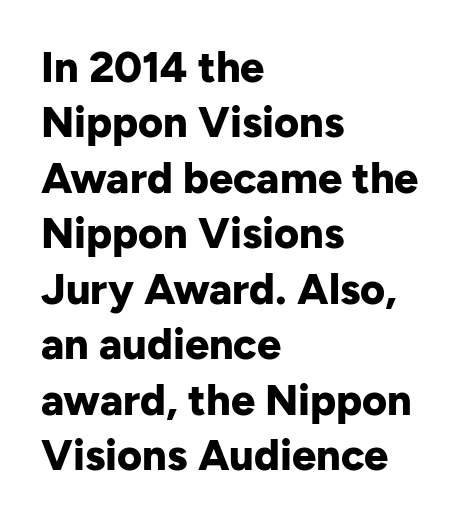
{"serif": "no", "italic": "no", "bold": "yes", "weight": "bold", "width": "normal", "stroke_contrast": "low", "x_height": "medium", "monospaced": "no", "underline": "no", "align": "left", "line_spacing": "normal", "line_spacing_ratio": 1.29, "letter_spacing": "normal", "letter_spacing_em": 0.0, "glyph_px": 43}
